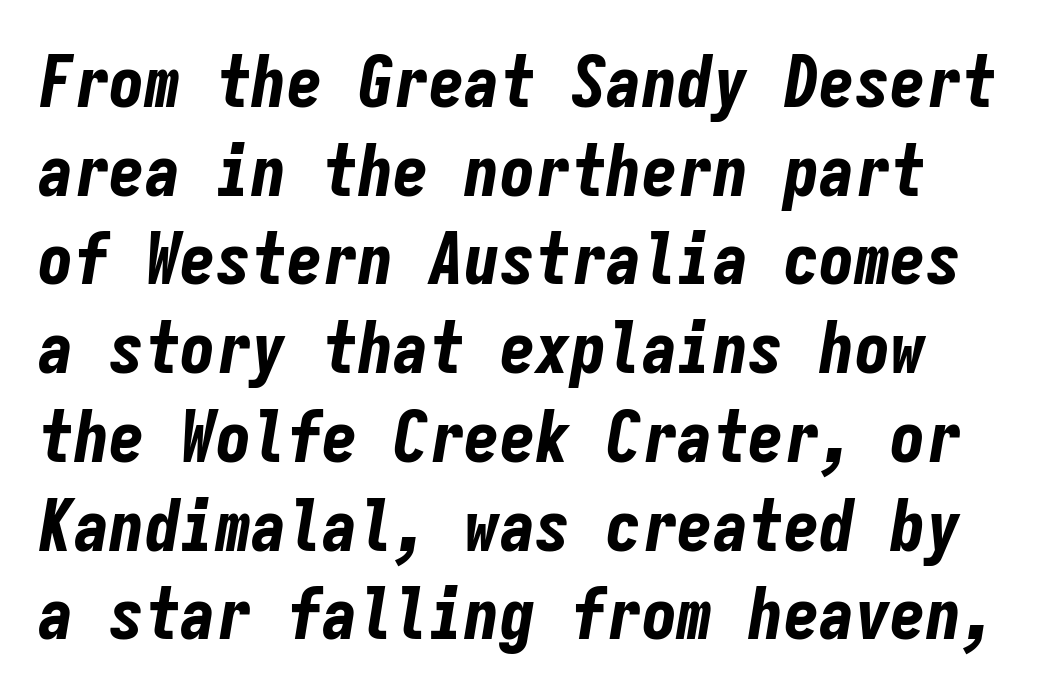
One glance says typical: line gaps are just what's usual. Its strokes are broad and dark, the hallmark of bold type. The face used here is monospaced, like something from a code editor. Check under the words: just untouched page. Default kerning and tracking; the words read as compact shapes. Notice how the stems are inclined rather than vertical — that's the hallmark of italics.
